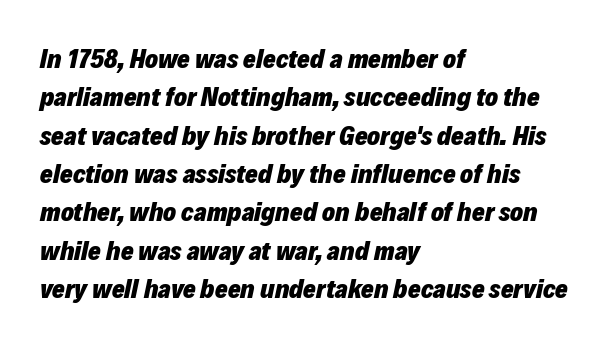
The image shows 27 px bold type, italic (leaning right); set left-aligned, normal line spacing (1.42x), normal letter spacing, not underlined.
